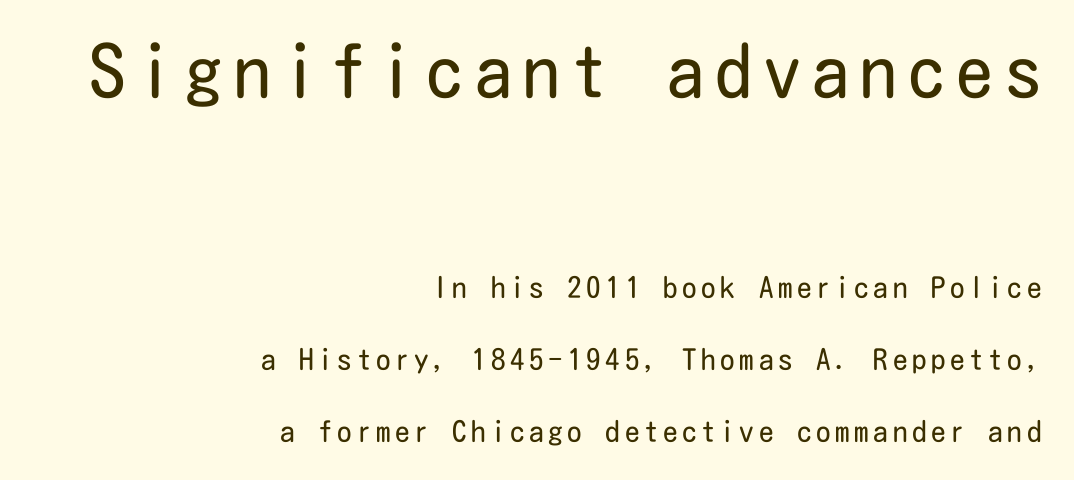
The image shows 73 px regular-weight, condensed sans-serif type, upright; set right-aligned, loose line spacing (2.48x), not underlined; the first (top) block is 2.52x larger; low stroke contrast and a medium x-height.
